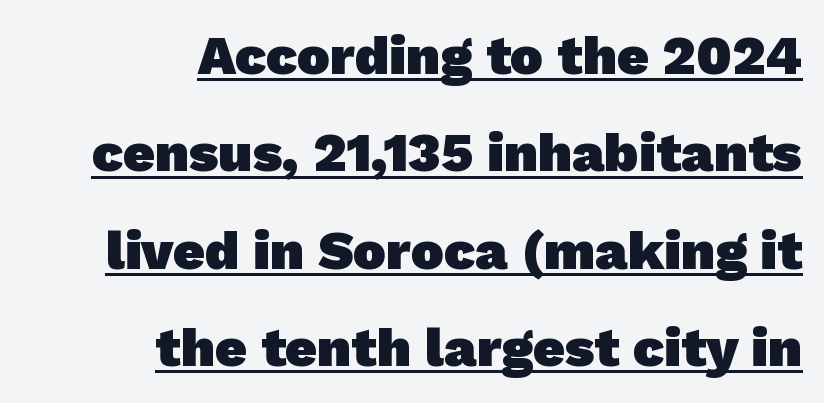
{"serif": "no", "bold": "yes", "weight": "heavy", "width": "normal", "stroke_contrast": "low", "x_height": "medium", "monospaced": "no", "underline": "yes", "align": "right", "line_spacing_ratio": 1.77, "letter_spacing": "normal", "letter_spacing_em": 0.0, "glyph_px": 55}
